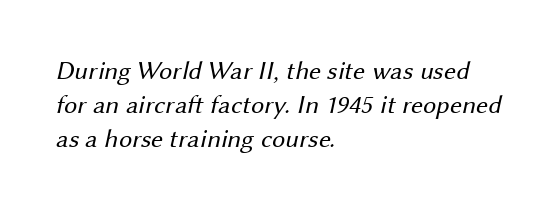
Regarding leading, the lines here are spaced in the standard way. These glyphs show unthickened strokes, regular width or finer. Quick note: underline off. Tracking here is standard; glyphs follow each other at the usual distance.
